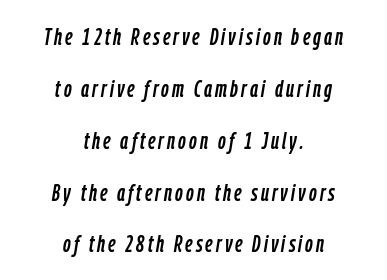
Q: Is the text italic (slanted)? A: Yes, it leans right by about 9 degrees.
Q: Is the text underlined? A: No.
Q: How is the paragraph aligned? A: Centered.
Q: Is the spacing between lines tight, normal or loose? A: Loose.
